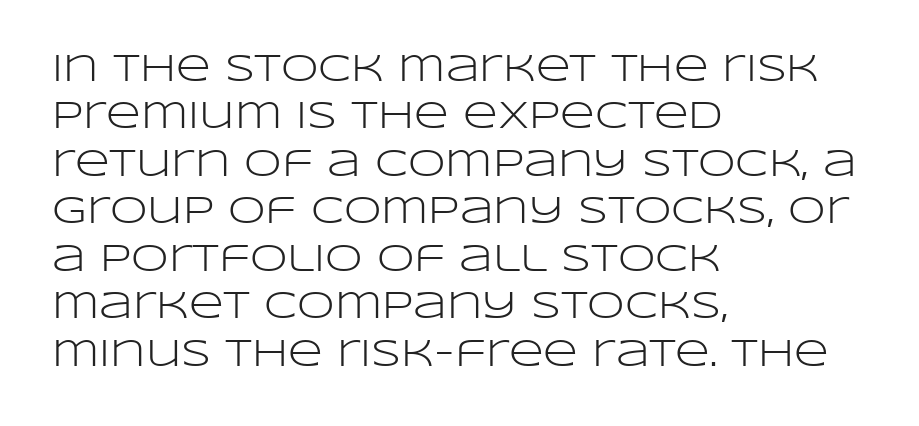
These lines keep a tight, regular rhythm from letter to letter. This is the regular roman posture of the typeface. Nothing heavy about these letters — not bold at all. The rendering shows plain stroke endings on the letterforms — a sans-serif design.
